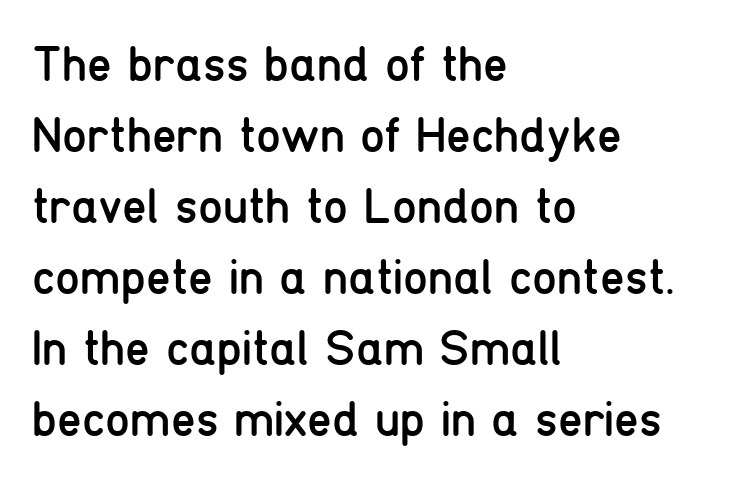
The image shows 50 px regular-weight, condensed sans-serif type, upright; set left-aligned, normal line spacing (1.42x), normal letter spacing, not underlined; low stroke contrast and a medium x-height.
